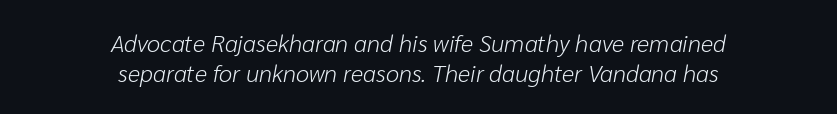
{"italic": "yes", "lean": "right", "slant_degrees": 10, "bold": "no", "underline": "no", "align": "center", "line_spacing_ratio": 1.24, "letter_spacing": "normal", "letter_spacing_em": 0.0, "glyph_px": 24}
